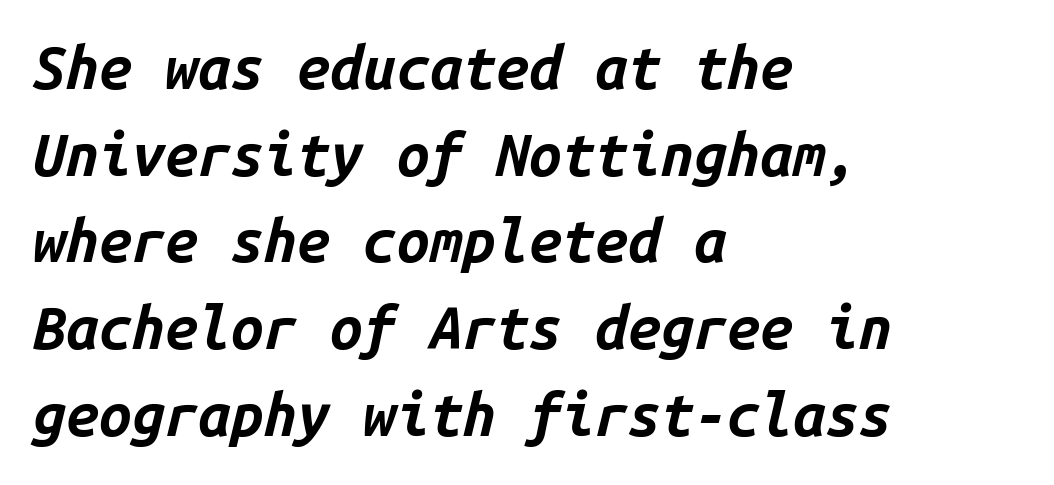
Descenders hang freely into open space. Normally led — the rows are evenly, conventionally spaced. The rendering uses typewriter-style spacing with identical character cells. This sample uses an oblique cut, with every glyph tilted off the vertical. The ragged edge is on the right, which tells us the setting is flush left.
